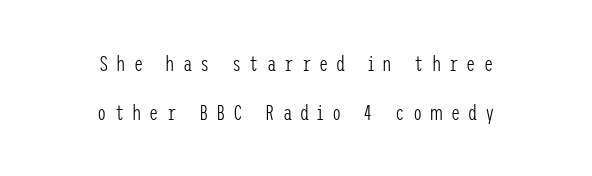
{"italic": "no", "bold": "no", "underline": "no", "align": "center", "line_spacing": "loose", "line_spacing_ratio": 2.31, "letter_spacing": "wide", "letter_spacing_em": 0.38, "glyph_px": 21}
